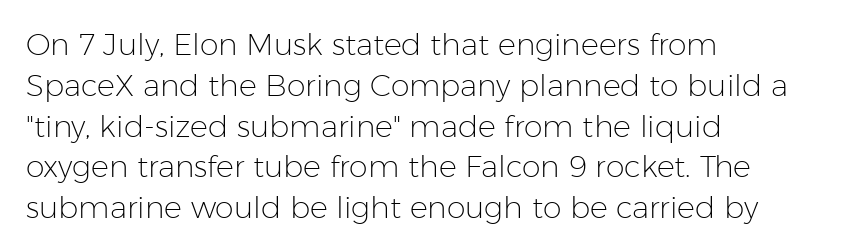
The baseline area is clear. Quick note: interline space is typical. This is roman type, the default non-slanted kind. The lines in this sample share a left origin and differ only in where they stop. Each letter keeps its own natural width here, so spacing adapts to shape.
